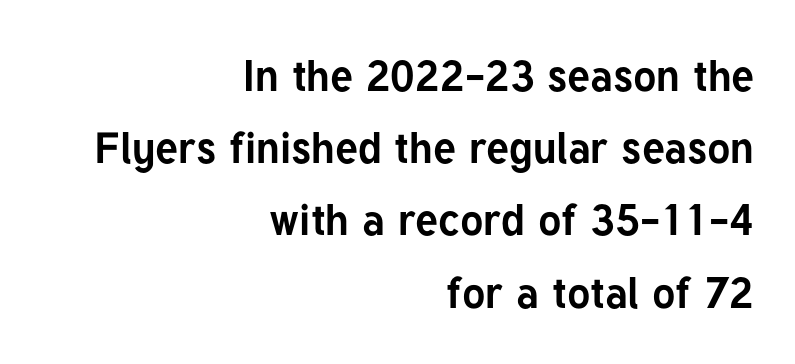
Q: Is the text bold? A: Yes.
Q: Is the text italic (slanted)? A: No, it is upright.
Q: Is the typeface a serif or a sans-serif typeface? A: Sans-serif.
Q: Is the text underlined? A: No.
Q: How is the paragraph aligned? A: Right-aligned.
Q: Is the spacing between letters normal or unusually wide? A: Normal.
Q: Is the spacing between lines tight, normal or loose? A: Normal.
Q: Width (condensed, normal, or wide)? A: Normal.
Q: Stroke contrast? A: Low.
Q: x-height? A: Medium.
Q: Monospaced? A: No.
